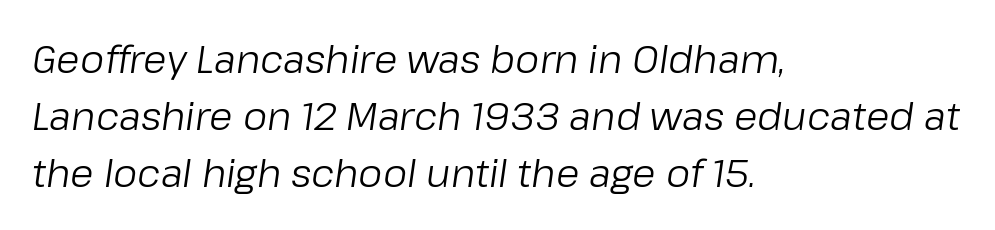
The image shows 38 px regular-weight type, italic (leaning right); set left-aligned, normal line spacing (1.5x), normal letter spacing, not underlined; low stroke contrast and a medium x-height.
